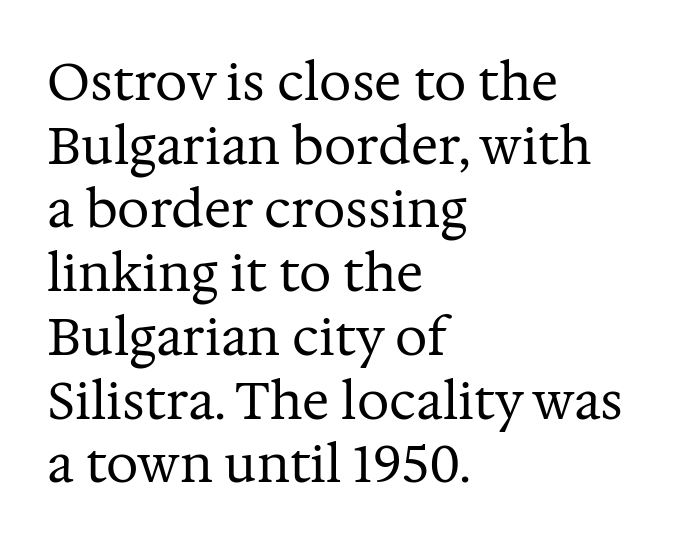
Q: Is the text bold? A: No.
Q: Is the text italic (slanted)? A: No, it is upright.
Q: Is the typeface a serif or a sans-serif typeface? A: Serif.
Q: Is the text underlined? A: No.
Q: How is the paragraph aligned? A: Left-aligned.
Q: Is the spacing between letters normal or unusually wide? A: Normal.
Q: Is the spacing between lines tight, normal or loose? A: Normal.
Q: Width (condensed, normal, or wide)? A: Normal.
Q: Stroke contrast? A: Medium.
Q: x-height? A: Medium.
Q: Monospaced? A: No.
